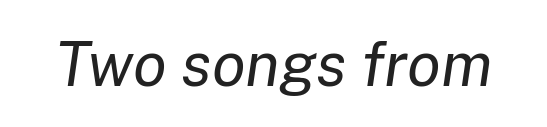
The image shows 62 px regular-weight type, italic (leaning right); set normal letter spacing, not underlined; low stroke contrast and a medium x-height.
